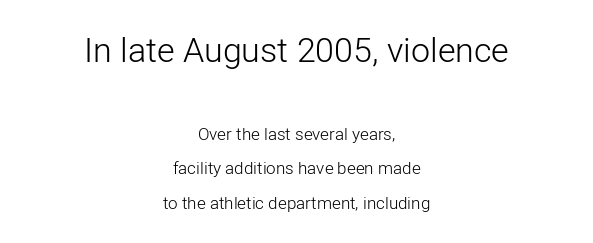
{"serif": "no", "italic": "no", "bold": "no", "weight": "light", "width": "normal", "stroke_contrast": "low", "x_height": "medium", "monospaced": "no", "underline": "no", "align": "center", "line_spacing": "loose", "line_spacing_ratio": 2.02, "letter_spacing": "normal", "letter_spacing_em": 0.0, "larger_block": "first", "size_ratio": 2.0, "glyph_px": 34}
